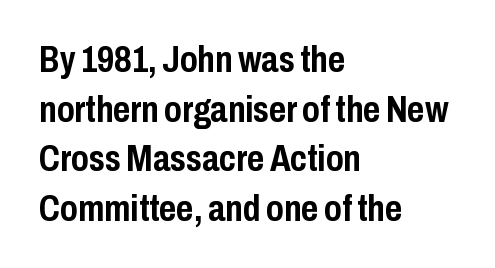
Q: Is the text bold? A: Yes.
Q: Is the text italic (slanted)? A: No, it is upright.
Q: Is the typeface a serif or a sans-serif typeface? A: Sans-serif.
Q: Is the text underlined? A: No.
Q: How is the paragraph aligned? A: Left-aligned.
Q: Is the spacing between letters normal or unusually wide? A: Normal.
Q: Is the spacing between lines tight, normal or loose? A: Normal.
Q: Width (condensed, normal, or wide)? A: Condensed.
Q: Stroke contrast? A: Low.
Q: x-height? A: Medium.
Q: Monospaced? A: No.
